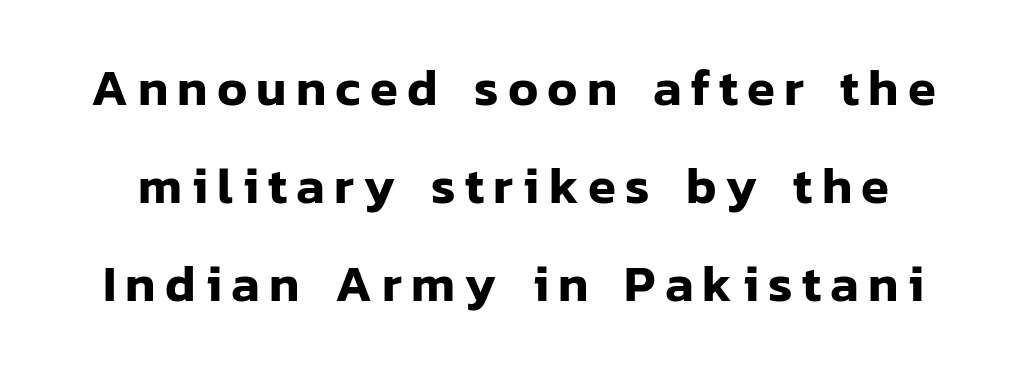
{"serif": "no", "italic": "no", "width": "normal", "stroke_contrast": "low", "x_height": "medium", "monospaced": "no", "underline": "no", "line_spacing": "loose", "line_spacing_ratio": 1.92, "glyph_px": 51}
